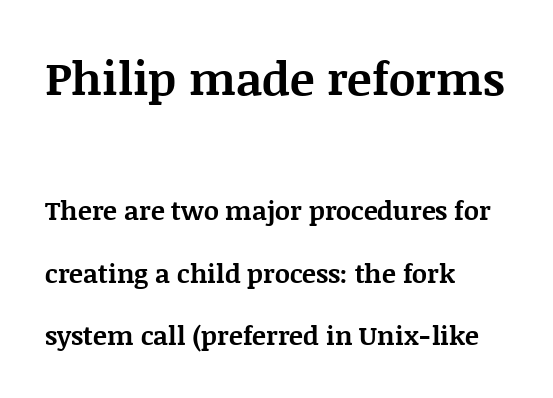
Q: Is the text bold? A: Yes.
Q: Is the text italic (slanted)? A: No, it is upright.
Q: Is the typeface a serif or a sans-serif typeface? A: Serif.
Q: Is the text underlined? A: No.
Q: How is the paragraph aligned? A: Left-aligned.
Q: Is the spacing between letters normal or unusually wide? A: Normal.
Q: Is the spacing between lines tight, normal or loose? A: Loose.
Q: Which block of text is set in a larger size, the first (top) or the second (bottom)? A: The first (top) one.
Q: Width (condensed, normal, or wide)? A: Normal.
Q: Stroke contrast? A: Medium.
Q: x-height? A: Large.
Q: Monospaced? A: No.
